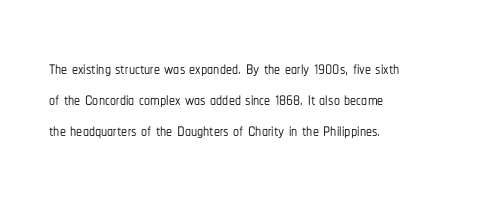
The rag falls on the right side of this text block. How would I describe the line gaps? Plain and ordinary. Ordinary non-slanted type is in use. The gaps between neighbouring characters are ordinary and unremarkable.
